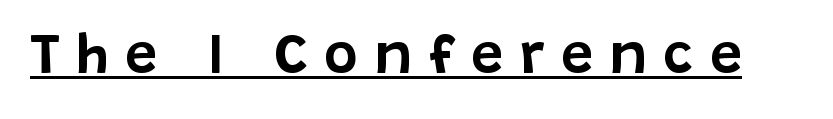
Q: Is the text italic (slanted)? A: No, it is upright.
Q: Is the typeface a serif or a sans-serif typeface? A: Sans-serif.
Q: Is the text underlined? A: Yes.
Q: Is the spacing between letters normal or unusually wide? A: Unusually wide.
Q: Width (condensed, normal, or wide)? A: Normal.
Q: Stroke contrast? A: Low.
Q: x-height? A: Large.
Q: Monospaced? A: No.
